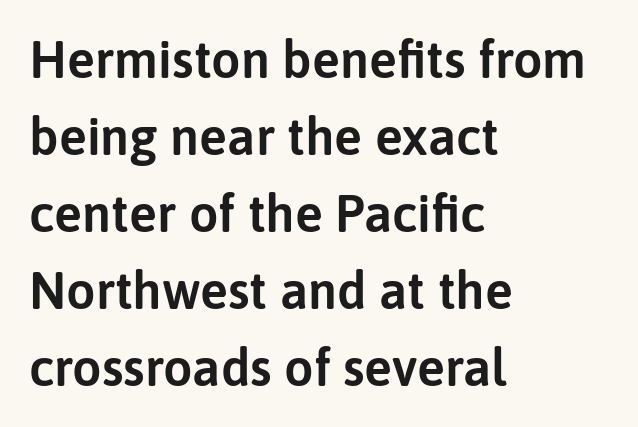
The image shows 52 px sans-serif type, upright; set left-aligned, normal line spacing (1.48x), normal letter spacing, not underlined; low stroke contrast and a medium x-height.
